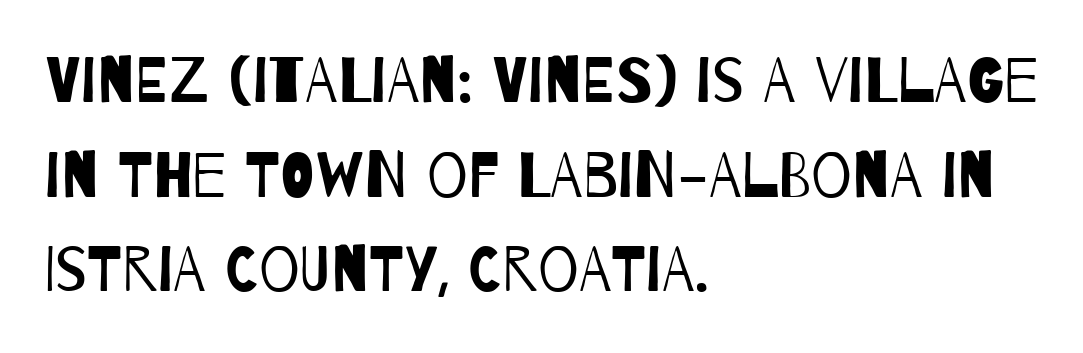
The image shows 64 px regular-weight, condensed sans-serif type; set left-aligned, normal line spacing (1.48x), normal letter spacing, not underlined; low stroke contrast and a large x-height.
